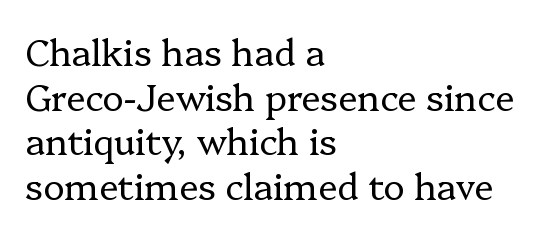
These lines are rendered in a variable-pitch font. Descenders are the only things crossing below the line. Visually the block forms a straight wall on the left and a jagged coastline on the right. Look at the tracking — it's just the regular setting, nothing added. These lines were composed using upright roman letters. The font is comparable to plain body text, perhaps lighter.
